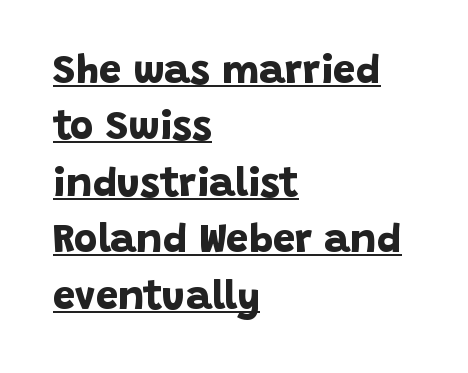
Q: Is the text bold? A: Yes.
Q: Is the typeface a serif or a sans-serif typeface? A: Sans-serif.
Q: Is the text underlined? A: Yes.
Q: How is the paragraph aligned? A: Left-aligned.
Q: Is the spacing between letters normal or unusually wide? A: Normal.
Q: Is the spacing between lines tight, normal or loose? A: Normal.
Q: Width (condensed, normal, or wide)? A: Normal.
Q: Stroke contrast? A: Low.
Q: x-height? A: Large.
Q: Monospaced? A: No.
